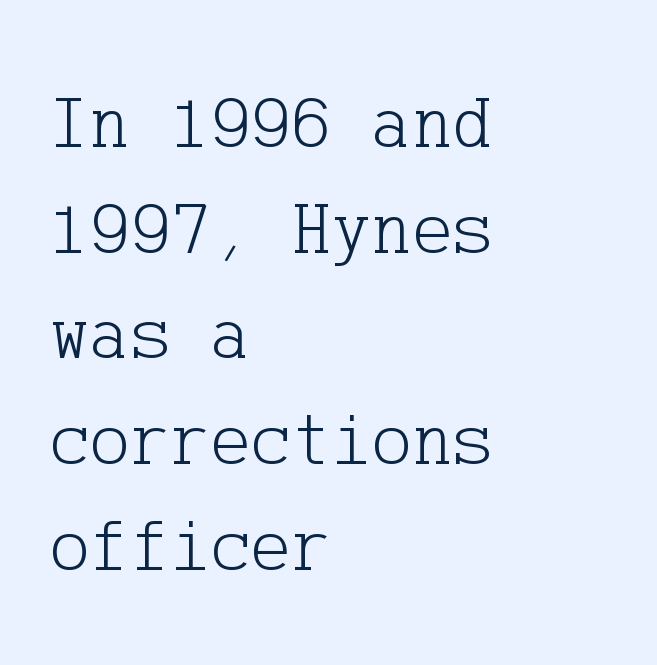
A roman cut, with each character standing at attention. Unbolded letterforms with no extra heft. Standard letterfit; no display-style spreading of the glyphs. The passage is arranged the way most books set body copy — flush left.
